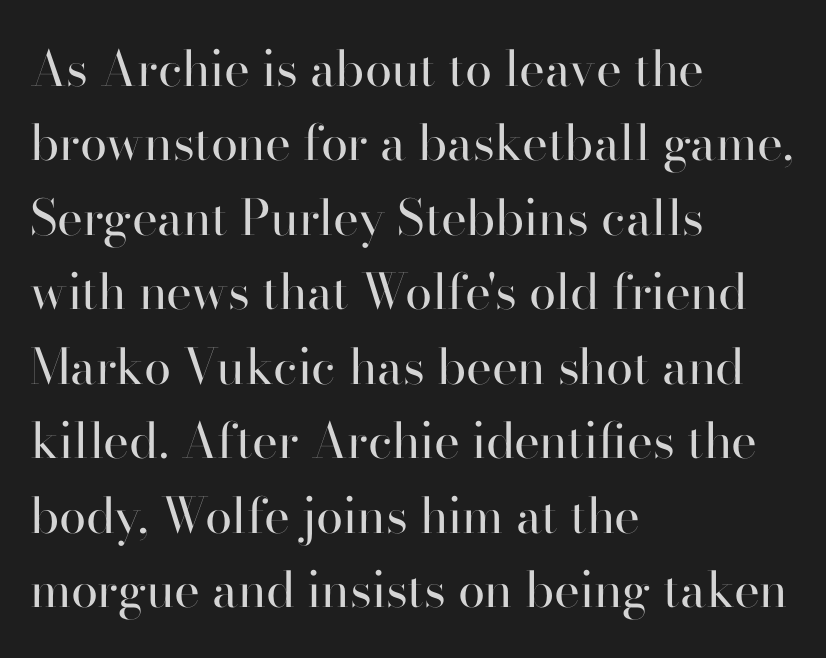
Q: Is the text bold? A: No.
Q: Is the text italic (slanted)? A: No, it is upright.
Q: Is the typeface a serif or a sans-serif typeface? A: Serif.
Q: Is the text underlined? A: No.
Q: How is the paragraph aligned? A: Left-aligned.
Q: Is the spacing between letters normal or unusually wide? A: Normal.
Q: Is the spacing between lines tight, normal or loose? A: Normal.
Q: Width (condensed, normal, or wide)? A: Normal.
Q: Stroke contrast? A: High.
Q: x-height? A: Small.
Q: Monospaced? A: No.
